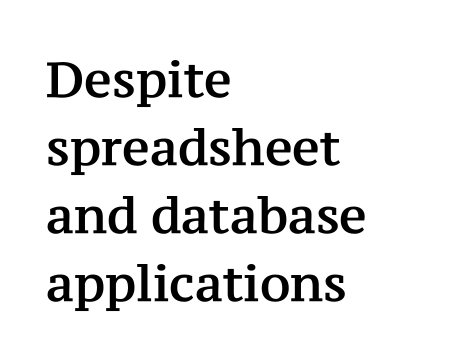
{"serif": "yes", "italic": "no", "width": "normal", "stroke_contrast": "medium", "x_height": "medium", "monospaced": "no", "underline": "no", "align": "left", "line_spacing": "normal", "line_spacing_ratio": 1.39, "letter_spacing": "normal", "letter_spacing_em": 0.0, "glyph_px": 49}
